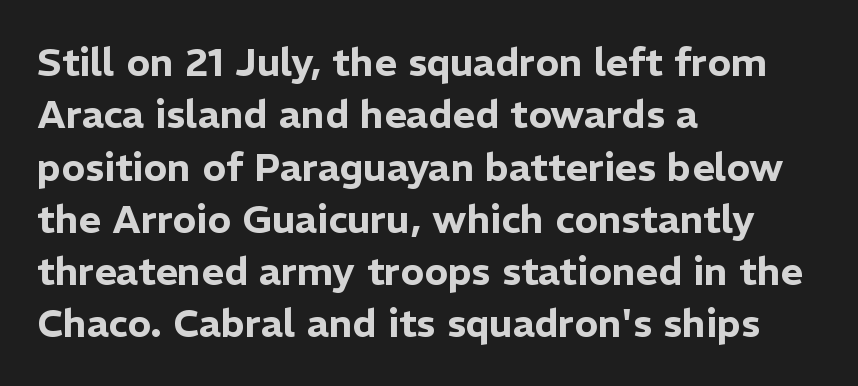
{"serif": "no", "italic": "no", "width": "normal", "stroke_contrast": "low", "x_height": "medium", "monospaced": "no", "underline": "no", "align": "left", "line_spacing": "normal", "line_spacing_ratio": 1.34, "letter_spacing": "normal", "letter_spacing_em": 0.0, "glyph_px": 39}
